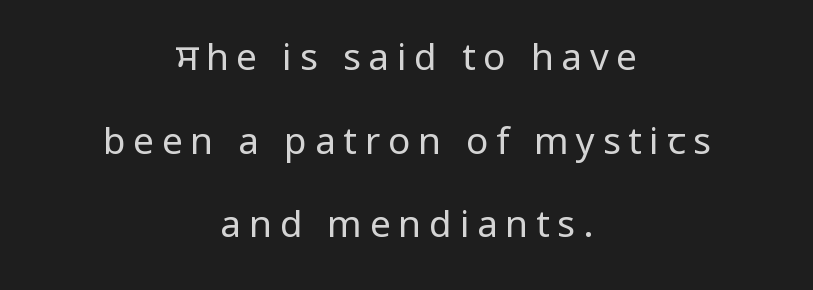
{"serif": "no", "italic": "no", "bold": "no", "weight": "regular", "width": "normal", "stroke_contrast": "low", "x_height": "medium", "monospaced": "no", "underline": "no", "align": "center", "line_spacing": "loose", "line_spacing_ratio": 2.26, "letter_spacing": "wide", "letter_spacing_em": 0.21, "glyph_px": 37}
